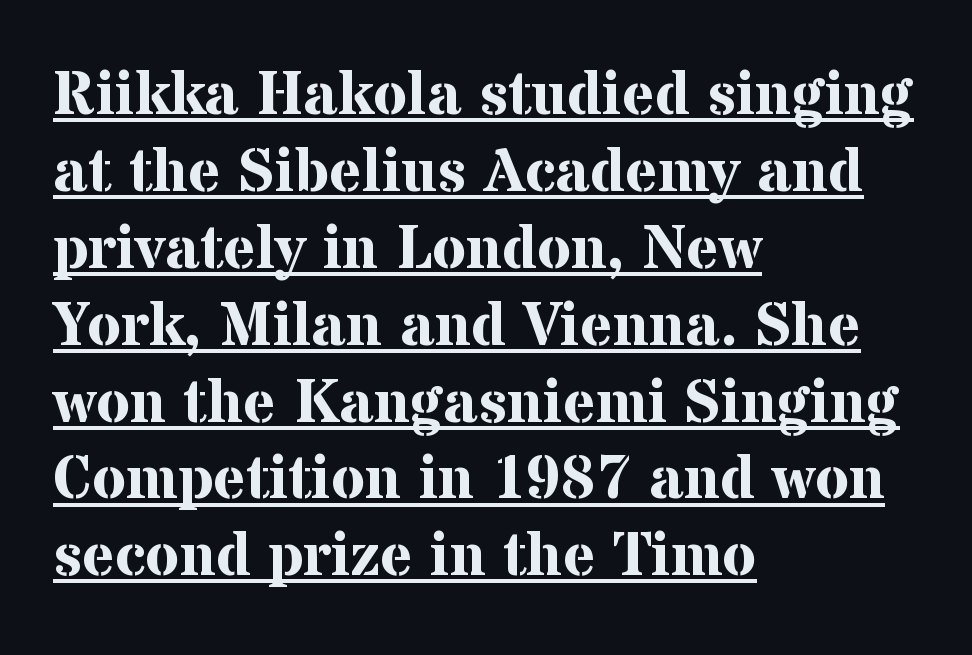
Q: Is the text bold? A: Yes.
Q: Is the text italic (slanted)? A: No, it is upright.
Q: Is the typeface a serif or a sans-serif typeface? A: Serif.
Q: Is the text underlined? A: Yes.
Q: How is the paragraph aligned? A: Left-aligned.
Q: Is the spacing between letters normal or unusually wide? A: Normal.
Q: Width (condensed, normal, or wide)? A: Normal.
Q: Stroke contrast? A: Medium.
Q: x-height? A: Medium.
Q: Monospaced? A: No.
